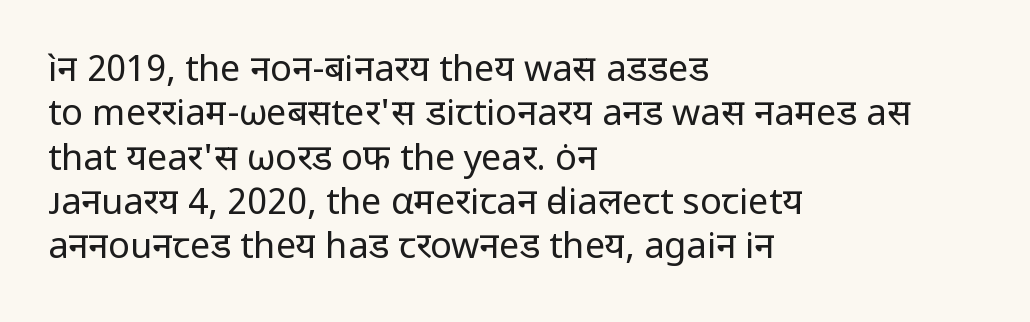
If you drew a line through each stem, it would be perfectly vertical. Note: no serifs on the glyphs. The rendering keeps characters at their native spacing. Stems and bowls with no extra thickness — not bold. Think of a printed novel: that variable character pitch is what you see here.
